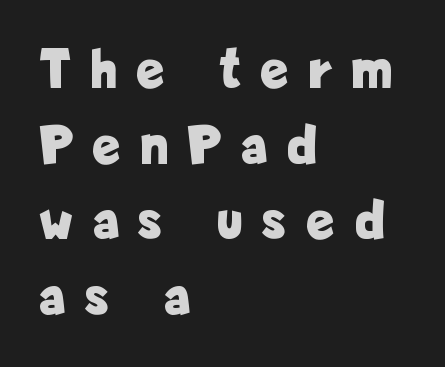
{"serif": "no", "italic": "no", "bold": "yes", "weight": "bold", "width": "condensed", "stroke_contrast": "low", "x_height": "medium", "monospaced": "no", "underline": "no", "align": "left", "line_spacing": "normal", "line_spacing_ratio": 1.35, "letter_spacing": "wide", "letter_spacing_em": 0.39, "glyph_px": 56}
